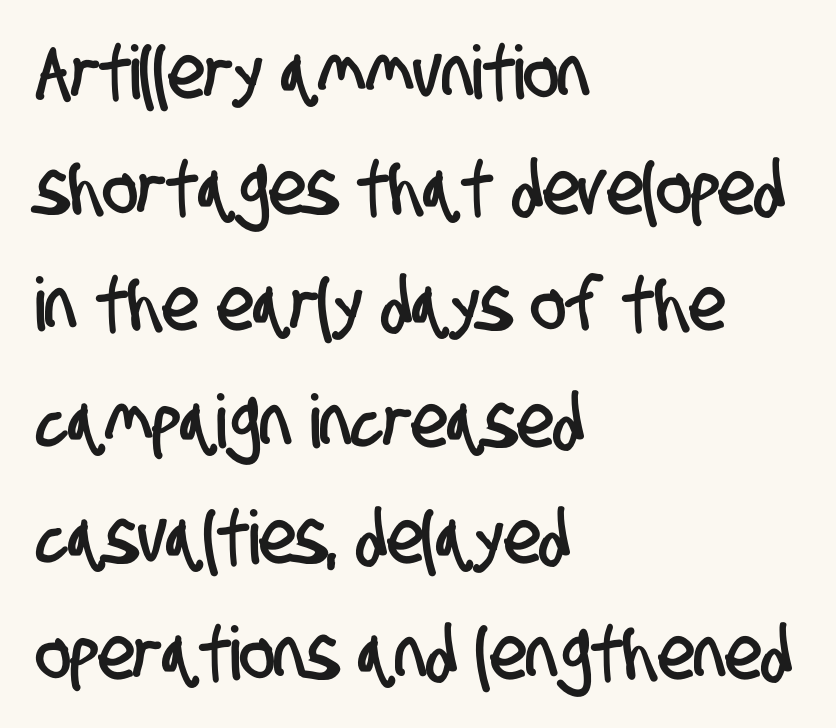
How are the letters spaced? Ordinarily, with no added tracking. The glyphs in this specimen are sans serif. The passage shown is typed in a proportional face where columns would drift. The rendering anchors every line to the left-hand side. Each new line begins a customary step beneath the previous one.
